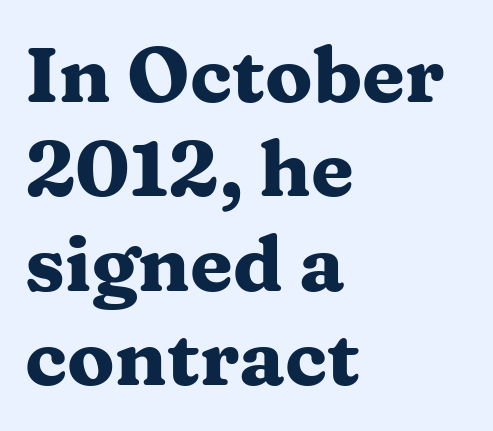
This rendering uses left alignment, leaving the right contour irregular. The letters advance in unequal steps, a hallmark of proportional type. Nothing unusual about the tracking: characters are spaced as the font intends. Are there feet on the stems? There are — it's a serif. The gap between lines stays unmarked. Does the lettering tilt? It doesn't — this is upright.
